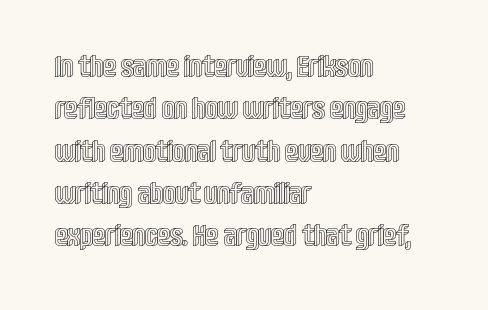
The image shows 29 px condensed type, upright; set left-aligned, normal line spacing (1.46x), normal letter spacing, not underlined; a large x-height.
